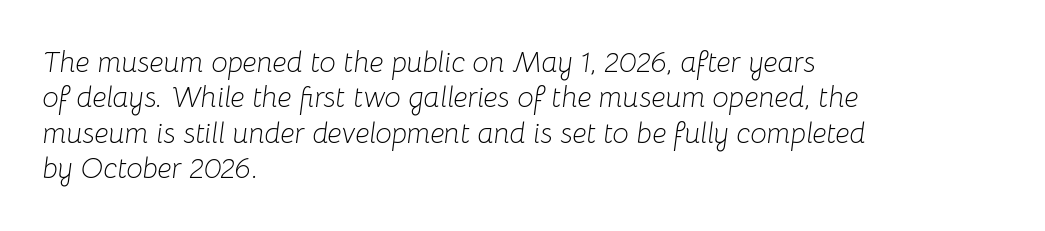
Q: Is the text bold? A: No.
Q: Is the text italic (slanted)? A: Yes, it leans right by about 8 degrees.
Q: Is the text underlined? A: No.
Q: How is the paragraph aligned? A: Left-aligned.
Q: Is the spacing between letters normal or unusually wide? A: Normal.
Q: Width (condensed, normal, or wide)? A: Normal.
Q: Stroke contrast? A: Low.
Q: x-height? A: Medium.
Q: Monospaced? A: No.
